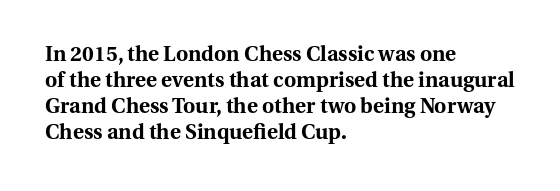
The image shows 21 px bold type, upright; set left-aligned, line spacing 1.24x, normal letter spacing, not underlined.
